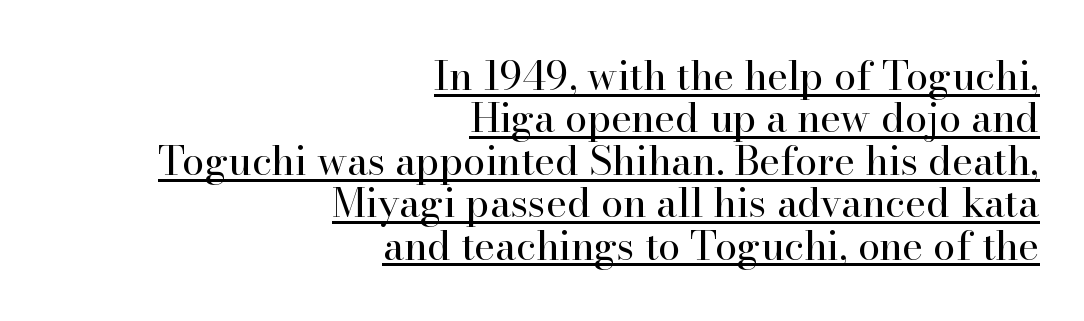
The image shows 40 px regular-weight serif type, upright; set right-aligned, tight line spacing (1.06x), normal letter spacing, underlined; high stroke contrast and a small x-height.
